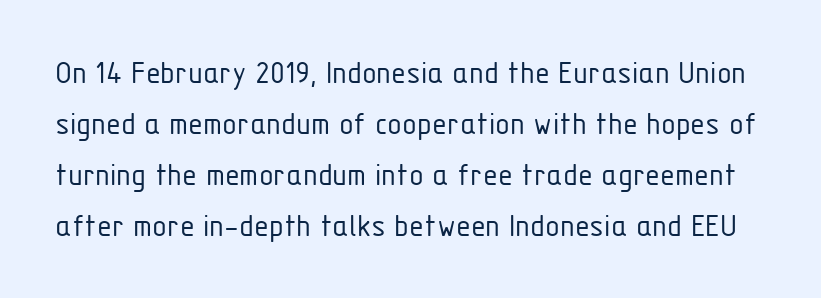
This is the regular roman posture of the typeface. Nothing sits at the stroke ends, so this counts as sans-serif. How would I describe the line gaps? Plain and ordinary. Here the designer chose a conventional face with non-uniform glyph widths.
